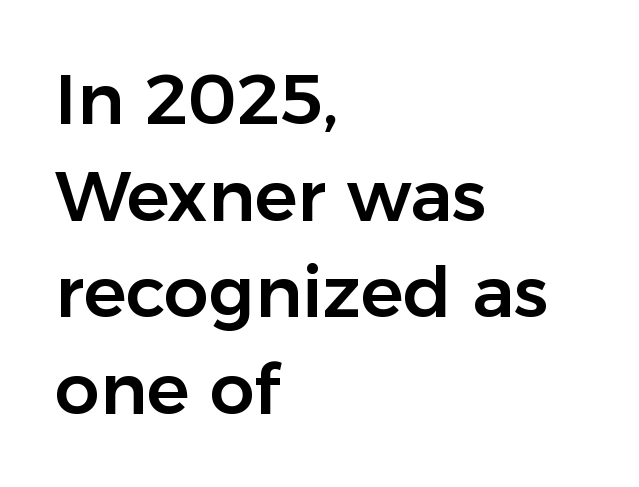
The image shows 71 px sans-serif type, upright; set left-aligned, normal line spacing (1.36x), normal letter spacing, not underlined; low stroke contrast and a medium x-height.
